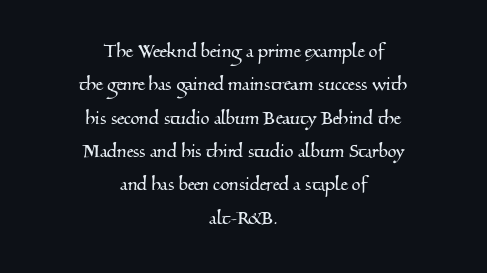
{"underline": "no", "align": "center", "line_spacing": "normal", "line_spacing_ratio": 1.45, "letter_spacing": "normal", "letter_spacing_em": 0.0, "glyph_px": 23}
